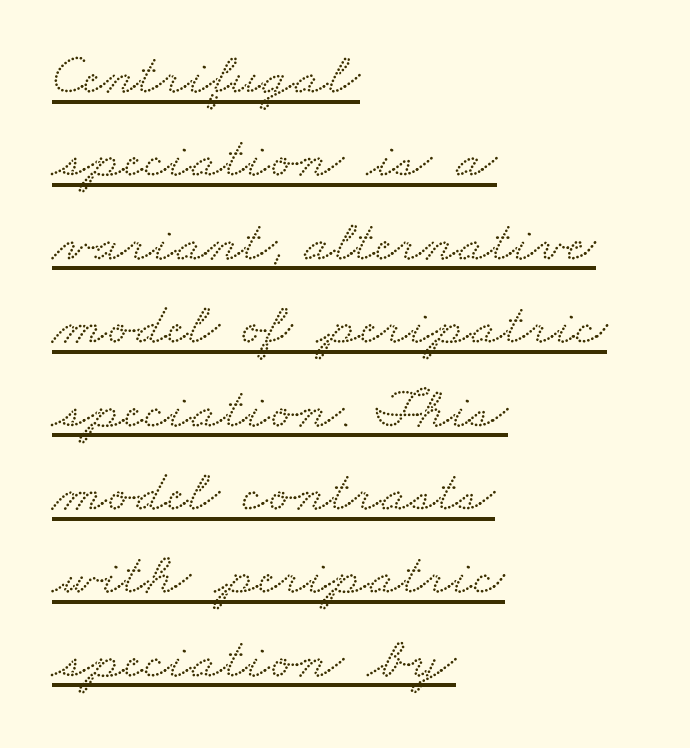
{"width": "wide", "stroke_contrast": "low", "x_height": "small", "monospaced": "no", "underline": "yes", "align": "left", "line_spacing": "normal", "line_spacing_ratio": 1.39, "letter_spacing": "normal", "letter_spacing_em": 0.0, "glyph_px": 60}
